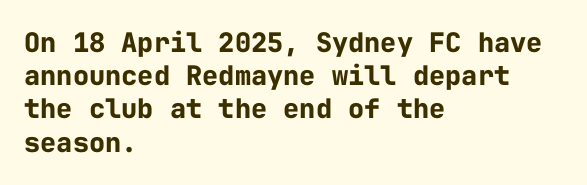
{"italic": "no", "bold": "yes", "underline": "no", "align": "left", "line_spacing_ratio": 1.23, "letter_spacing": "normal", "letter_spacing_em": 0.0, "glyph_px": 27}
